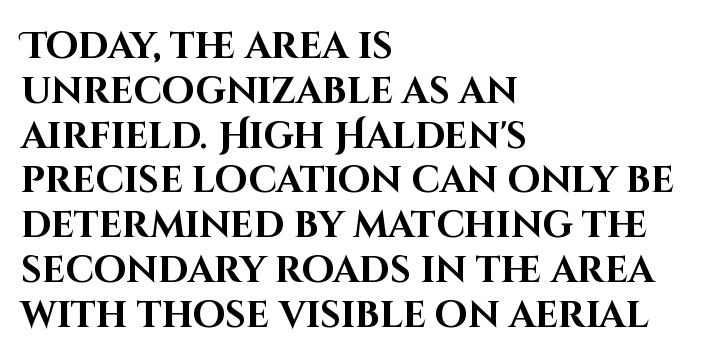
Q: Is the text bold? A: Yes.
Q: Is the text italic (slanted)? A: No, it is upright.
Q: Is the typeface a serif or a sans-serif typeface? A: Sans-serif.
Q: Is the text underlined? A: No.
Q: How is the paragraph aligned? A: Left-aligned.
Q: Is the spacing between letters normal or unusually wide? A: Normal.
Q: Width (condensed, normal, or wide)? A: Normal.
Q: Stroke contrast? A: High.
Q: x-height? A: Large.
Q: Monospaced? A: No.
